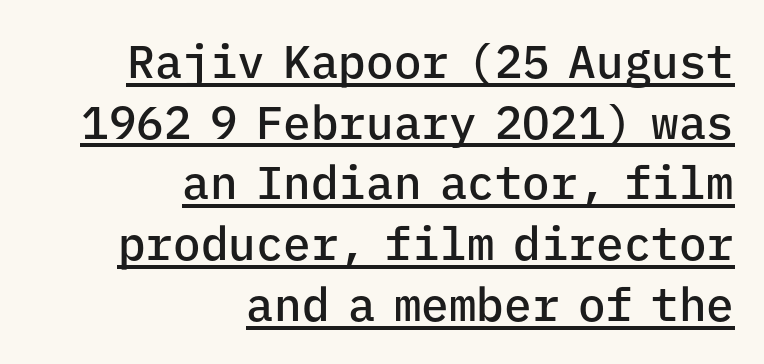
The image shows 46 px semibold sans-serif type, upright, monospaced; set right-aligned, normal line spacing (1.32x), normal letter spacing, underlined; low stroke contrast and a medium x-height.
